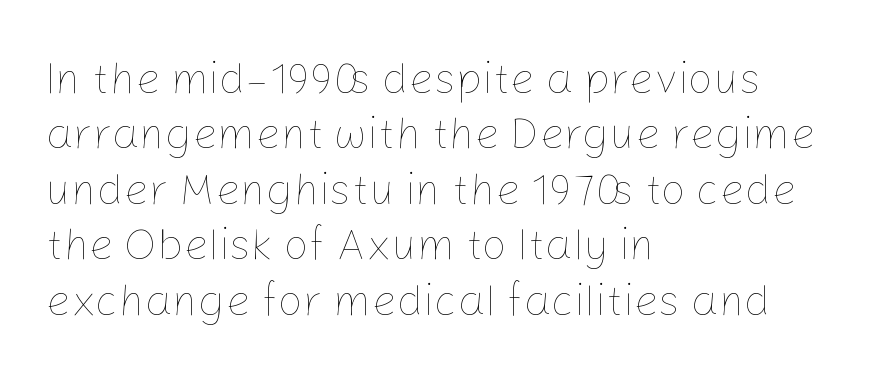
Q: Is the text bold? A: No.
Q: Is the text italic (slanted)? A: No, it is upright.
Q: Is the text underlined? A: No.
Q: How is the paragraph aligned? A: Left-aligned.
Q: Is the spacing between letters normal or unusually wide? A: Normal.
Q: Is the spacing between lines tight, normal or loose? A: Normal.
Q: Width (condensed, normal, or wide)? A: Normal.
Q: Stroke contrast? A: Low.
Q: x-height? A: Medium.
Q: Monospaced? A: No.
